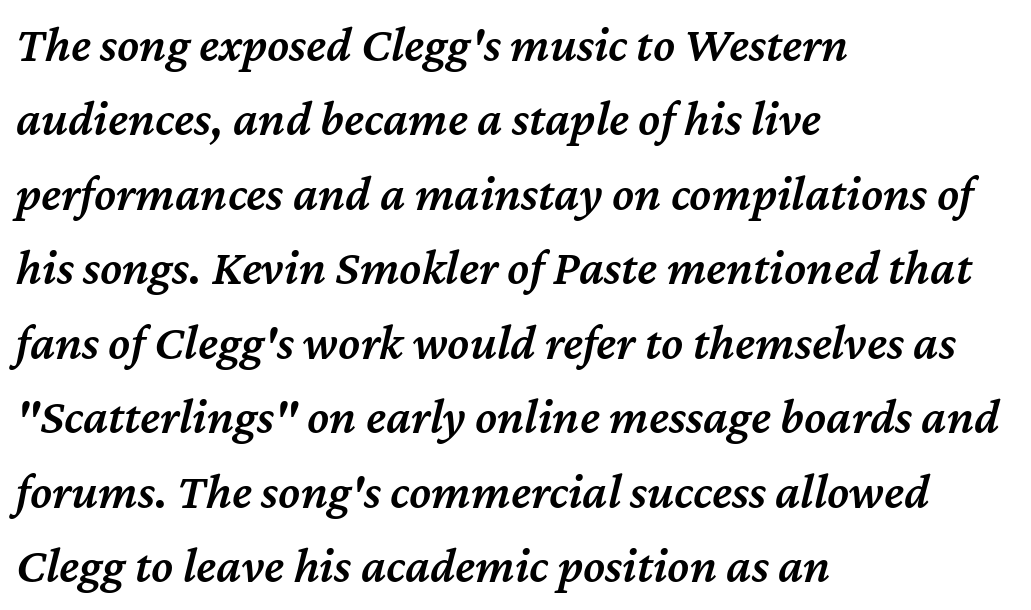
The passage shown stacks its lines at a standard gap. Look at the stroke-to-counter ratio: somewhat heavy, a semibold. The text carries the slant typical of an italic or oblique font. Proportional: the letters do not fall into vertical columns. The paragraph has a hard left edge and a soft right edge. Underline: absent.
